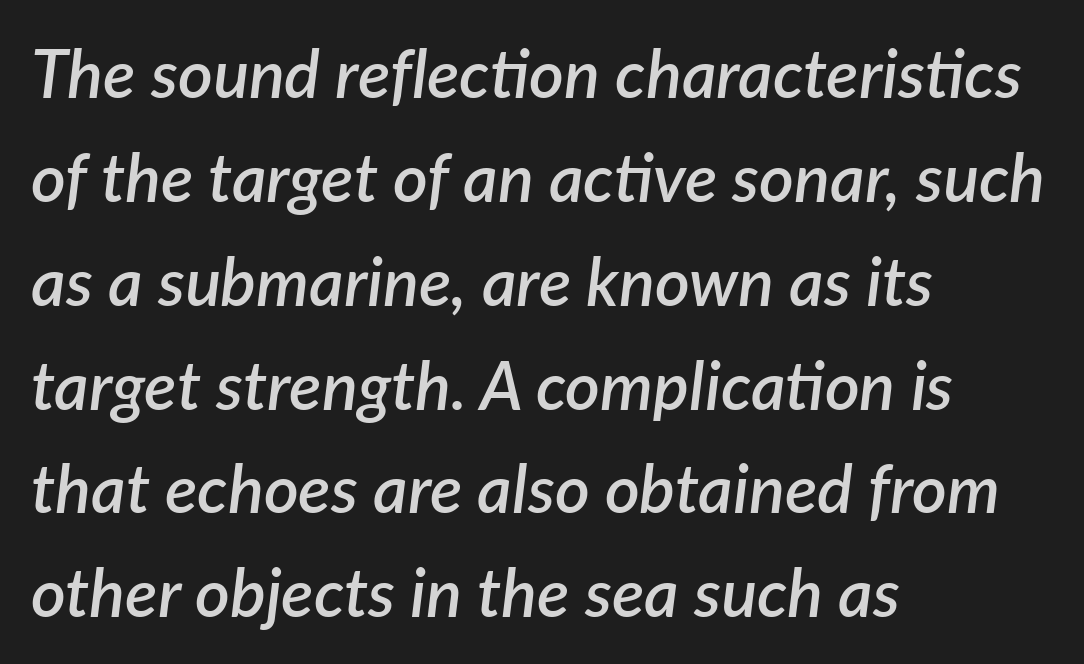
Caption: multi-line text, flush left, ragged right. Does extra space separate the letters? No, they use regular spacing. Stroke thickness is moderately raised; the sample reads as semibold. The passage shown is typed in a proportional face where columns would drift.
